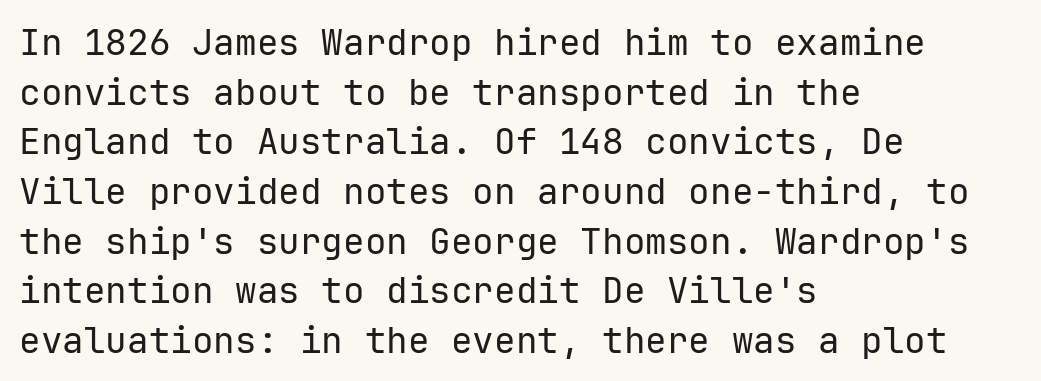
{"serif": "no", "italic": "no", "bold": "no", "weight": "regular", "width": "normal", "stroke_contrast": "low", "x_height": "medium", "monospaced": "yes", "underline": "no", "align": "left", "line_spacing": "normal", "line_spacing_ratio": 1.38, "letter_spacing": "normal", "letter_spacing_em": 0.0, "glyph_px": 36}
